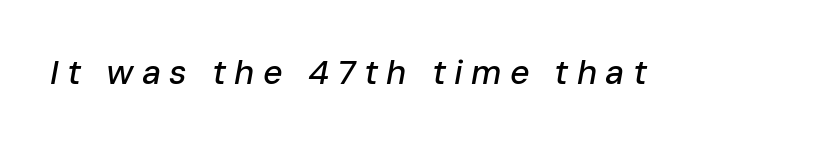
{"italic": "yes", "lean": "right", "slant_degrees": 10, "width": "normal", "stroke_contrast": "low", "x_height": "medium", "monospaced": "no", "underline": "no", "letter_spacing": "wide", "letter_spacing_em": 0.24, "glyph_px": 34}
